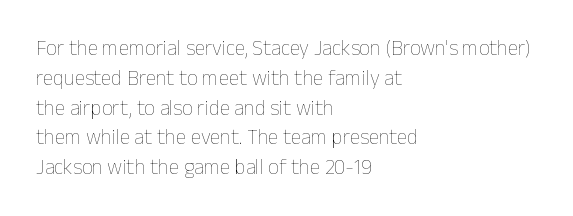
{"italic": "no", "bold": "no", "underline": "no", "align": "left", "line_spacing": "normal", "line_spacing_ratio": 1.42, "letter_spacing": "normal", "letter_spacing_em": 0.0, "glyph_px": 21}
